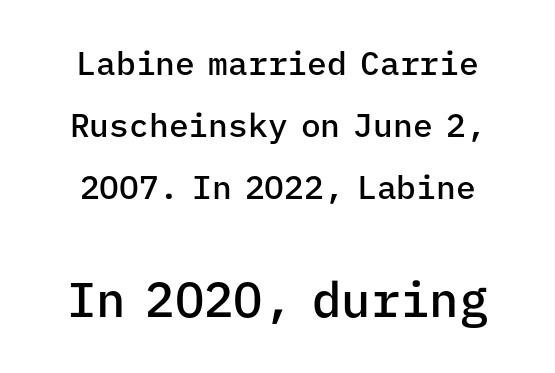
Q: Is the text bold? A: Semi-bold.
Q: Is the text italic (slanted)? A: No, it is upright.
Q: Is the typeface a serif or a sans-serif typeface? A: Sans-serif.
Q: Is the text underlined? A: No.
Q: Is the spacing between letters normal or unusually wide? A: Normal.
Q: Which block of text is set in a larger size, the first (top) or the second (bottom)? A: The second (bottom) one.
Q: Width (condensed, normal, or wide)? A: Normal.
Q: Stroke contrast? A: Low.
Q: x-height? A: Medium.
Q: Monospaced? A: Yes.
